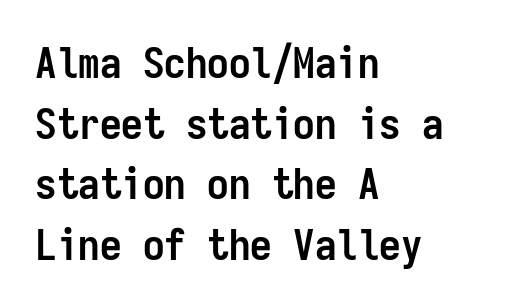
Q: Is the text bold? A: Yes.
Q: Is the text italic (slanted)? A: No, it is upright.
Q: Is the typeface a serif or a sans-serif typeface? A: Sans-serif.
Q: Is the text underlined? A: No.
Q: How is the paragraph aligned? A: Left-aligned.
Q: Is the spacing between letters normal or unusually wide? A: Normal.
Q: Is the spacing between lines tight, normal or loose? A: Normal.
Q: Width (condensed, normal, or wide)? A: Condensed.
Q: Stroke contrast? A: Low.
Q: x-height? A: Medium.
Q: Monospaced? A: Yes.
